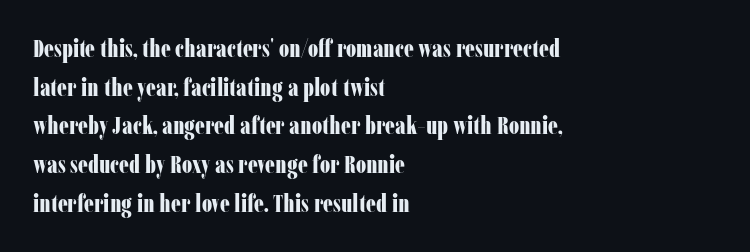
Lines of text with bare space underneath. Default kerning and tracking; the words read as compact shapes. Typeset ragged right — the left edge is the straight one. Regarding leading, the lines here are spaced in the standard way. Every stem runs plumb, perpendicular to the baseline.
